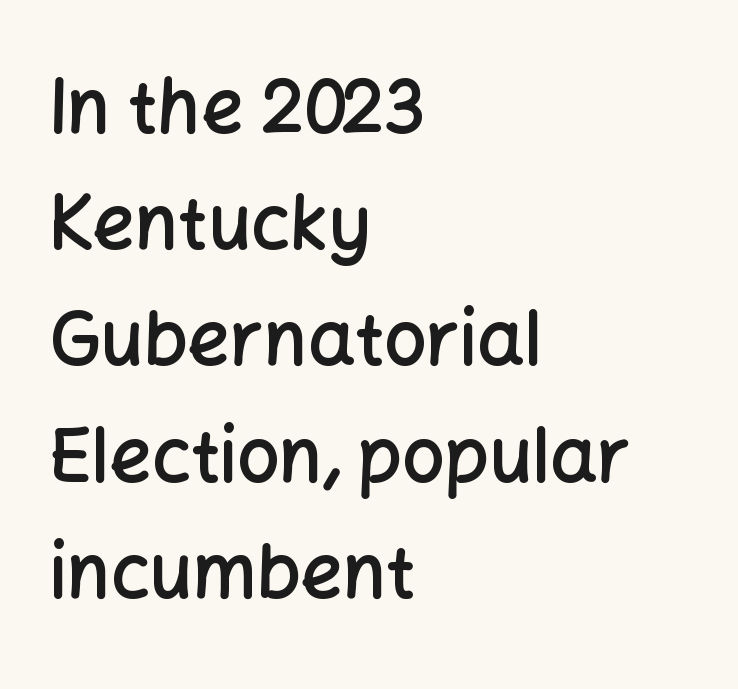
Do the characters align in a grid? No, the font is proportional. Glance below the letters and you will spot only blank space. The passage is arranged the way most books set body copy — flush left. Glyph-to-glyph distance matches everyday printed text. The typeface chosen for these lines omits serifs. Style check: upright.
